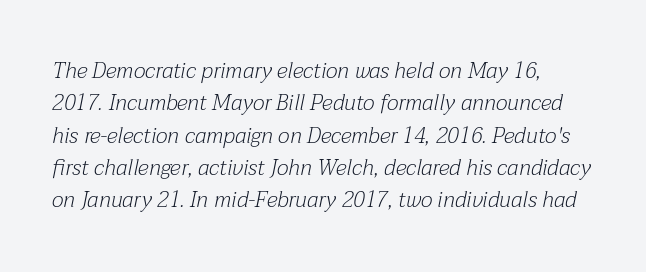
{"italic": "yes", "lean": "right", "slant_degrees": 12, "bold": "no", "underline": "no", "line_spacing": "normal", "line_spacing_ratio": 1.47, "letter_spacing": "normal", "letter_spacing_em": 0.0, "glyph_px": 22}
